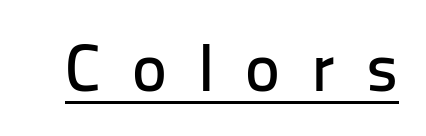
{"serif": "no", "italic": "no", "width": "normal", "stroke_contrast": "low", "x_height": "medium", "monospaced": "no", "underline": "yes", "letter_spacing": "wide", "letter_spacing_em": 0.47, "glyph_px": 66}
